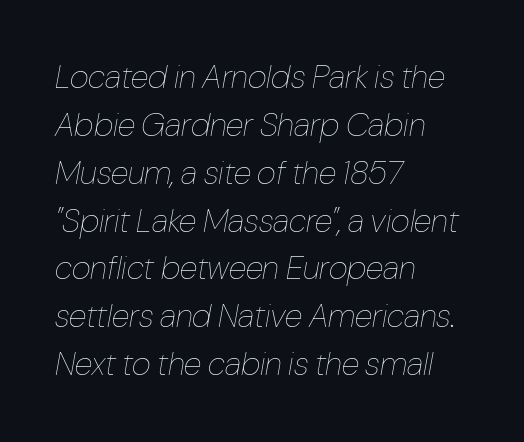
{"italic": "yes", "lean": "right", "slant_degrees": 10, "bold": "no", "weight": "thin", "width": "condensed", "stroke_contrast": "low", "x_height": "medium", "monospaced": "no", "underline": "no", "align": "left", "line_spacing": "normal", "line_spacing_ratio": 1.45, "letter_spacing": "normal", "letter_spacing_em": 0.0, "glyph_px": 33}
